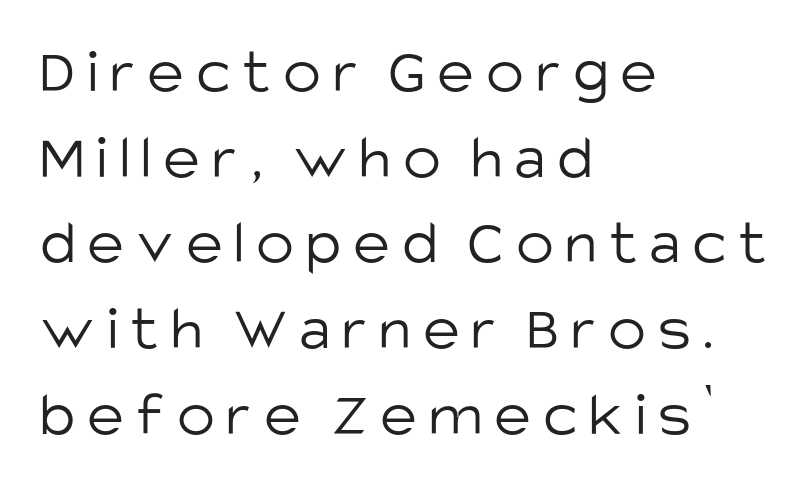
{"serif": "no", "italic": "no", "bold": "no", "weight": "light", "width": "normal", "stroke_contrast": "low", "x_height": "large", "monospaced": "no", "underline": "no", "align": "left", "line_spacing": "normal", "line_spacing_ratio": 1.36, "glyph_px": 63}
